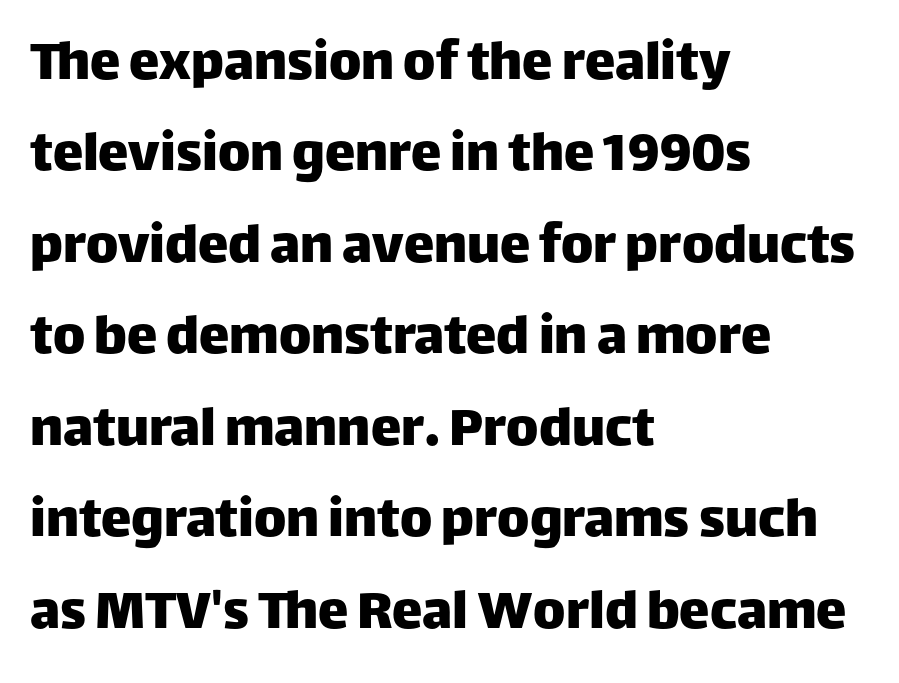
Q: Is the text italic (slanted)? A: No, it is upright.
Q: Is the typeface a serif or a sans-serif typeface? A: Sans-serif.
Q: Is the text underlined? A: No.
Q: How is the paragraph aligned? A: Left-aligned.
Q: Is the spacing between letters normal or unusually wide? A: Normal.
Q: Is the spacing between lines tight, normal or loose? A: Normal.
Q: Width (condensed, normal, or wide)? A: Normal.
Q: Stroke contrast? A: Low.
Q: x-height? A: Large.
Q: Monospaced? A: No.
